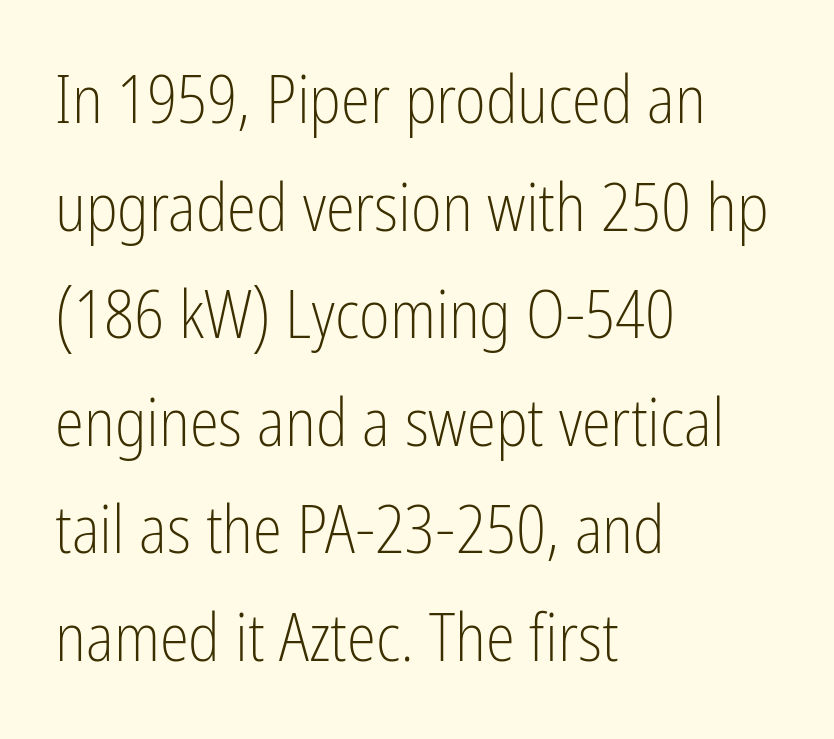
Summary of weight: not heavy and not bold. Each new line begins a customary step beneath the previous one. This sample has the flowing, uneven cadence of proportional lettering. Decoration check: the copy has no underline. The lines in this sample share a left origin and differ only in where they stop. Look at the tracking — it's just the regular setting, nothing added.
